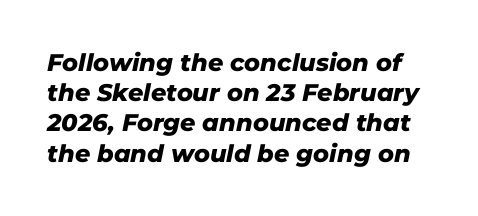
{"italic": "yes", "lean": "right", "slant_degrees": 11, "bold": "yes", "underline": "no", "line_spacing": "normal", "line_spacing_ratio": 1.26, "letter_spacing": "normal", "letter_spacing_em": 0.0, "glyph_px": 24}
